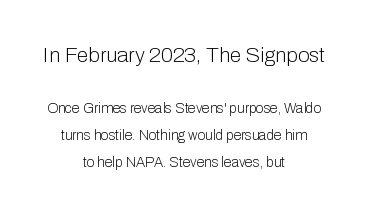
The image shows 21 px text type, upright; set centered, loose line spacing (1.92x), normal letter spacing, not underlined; the first (top) block is 1.5x larger.
